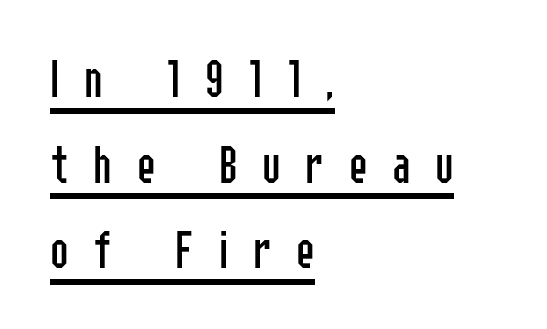
{"serif": "no", "italic": "no", "bold": "no", "weight": "regular", "width": "condensed", "stroke_contrast": "low", "x_height": "medium", "monospaced": "no", "underline": "yes", "align": "left", "line_spacing": "normal", "line_spacing_ratio": 1.53, "letter_spacing": "wide", "letter_spacing_em": 0.44, "glyph_px": 56}
